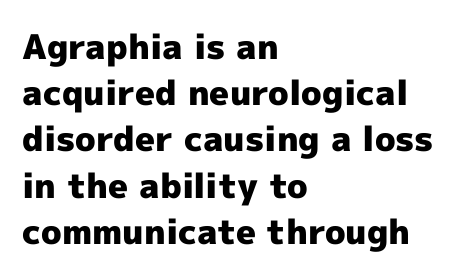
The image shows 34 px heavy sans-serif type, upright; set left-aligned, normal line spacing (1.36x), normal letter spacing, not underlined; a medium x-height.
